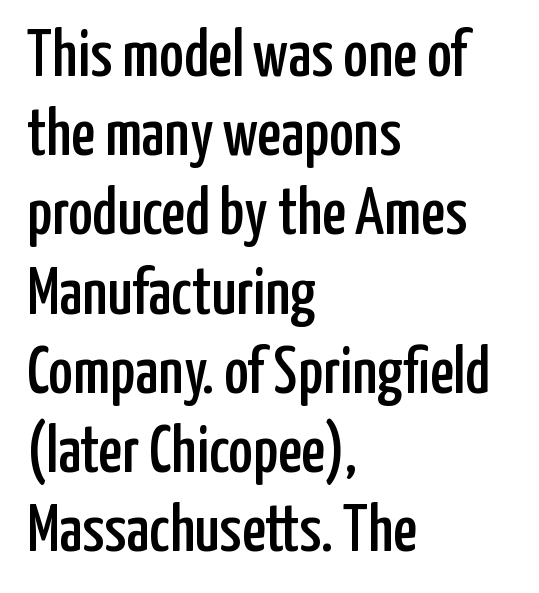
No italicization has been applied; the sample stays upright. Each row of text sits above clean, open space. Think of a printed novel: that variable character pitch is what you see here. This is sans-serif lettering, the kind often seen on screens and signage. Words appear dense and cohesive because spacing is normal.
